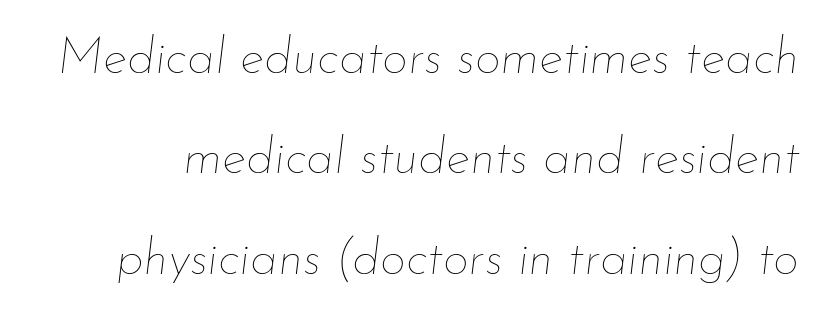
Each word holds together tightly as a unit, with standard inter-letter gaps. On a weight scale, this lands at 450 or below. The face used here is proportionally spaced, like ordinary book or web type. Quick note: underline off. Slant detected: the letters are inclined. You could fit nearly another row in the gap between these rows.
